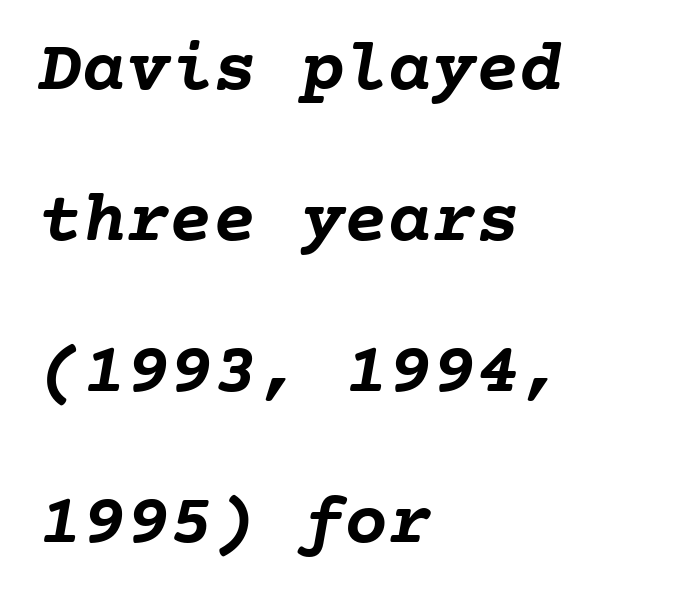
Q: Is the text bold? A: Yes.
Q: Is the text underlined? A: No.
Q: How is the paragraph aligned? A: Left-aligned.
Q: Is the spacing between letters normal or unusually wide? A: Normal.
Q: Is the spacing between lines tight, normal or loose? A: Loose.
Q: Width (condensed, normal, or wide)? A: Normal.
Q: Stroke contrast? A: Low.
Q: x-height? A: Medium.
Q: Monospaced? A: Yes.
